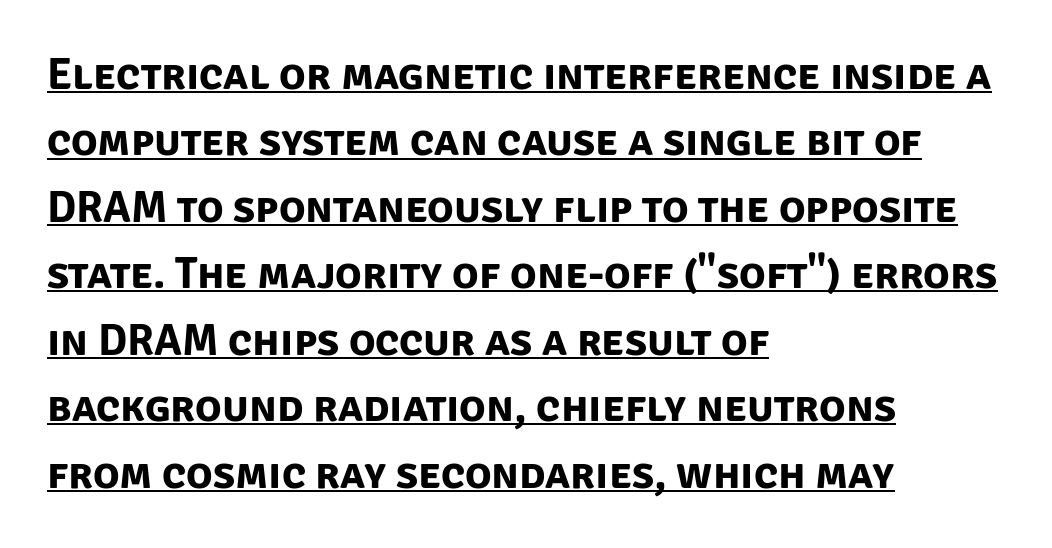
The image shows 44 px bold sans-serif type; set left-aligned, normal line spacing (1.51x), normal letter spacing, underlined; low stroke contrast and a large x-height.
